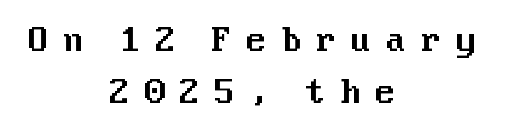
Q: Is the text italic (slanted)? A: No, it is upright.
Q: Is the typeface a serif or a sans-serif typeface? A: Sans-serif.
Q: Is the text underlined? A: No.
Q: How is the paragraph aligned? A: Centered.
Q: Is the spacing between letters normal or unusually wide? A: Unusually wide.
Q: Is the spacing between lines tight, normal or loose? A: Normal.
Q: Width (condensed, normal, or wide)? A: Normal.
Q: Stroke contrast? A: Medium.
Q: x-height? A: Medium.
